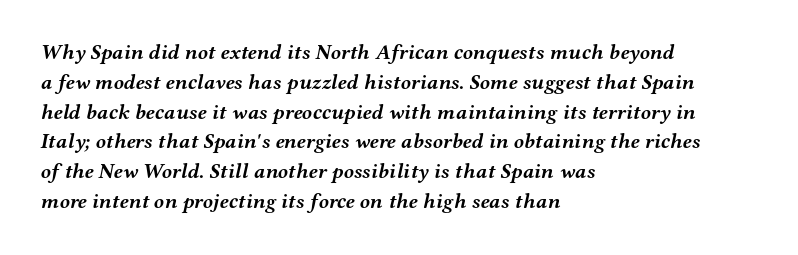
Casual observation: everything's shoved over to the left. Rendered with sloped, italic letterforms. Reading down the column, the eye jumps a familiar distance to each next line. Words appear dense and cohesive because spacing is normal. Typographic density is high because the face is bold.
